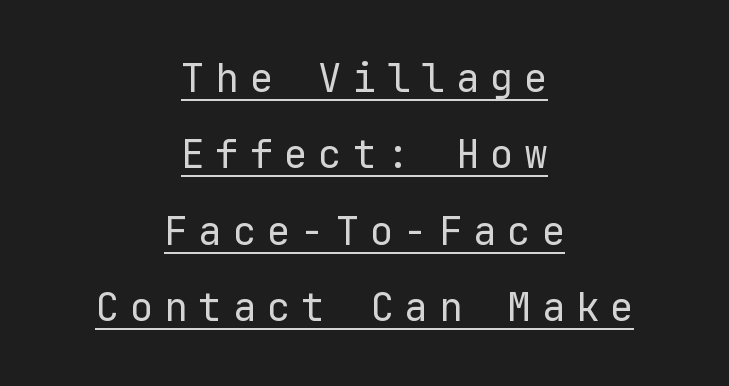
The image shows 39 px regular-weight sans-serif type, upright, monospaced; set centered, loose line spacing (1.96x), unusually wide letter spacing (+0.28 em), underlined; low stroke contrast and a medium x-height.
